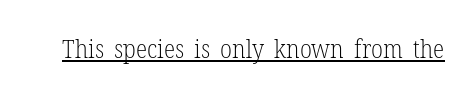
Short note: letters normally spaced. Is this a heavy cut? Hardly; it is regular or lighter. This sample uses an upright cut, with every glyph sitting square on the baseline. Is there an underline? Yes — a line sits under the letters.
